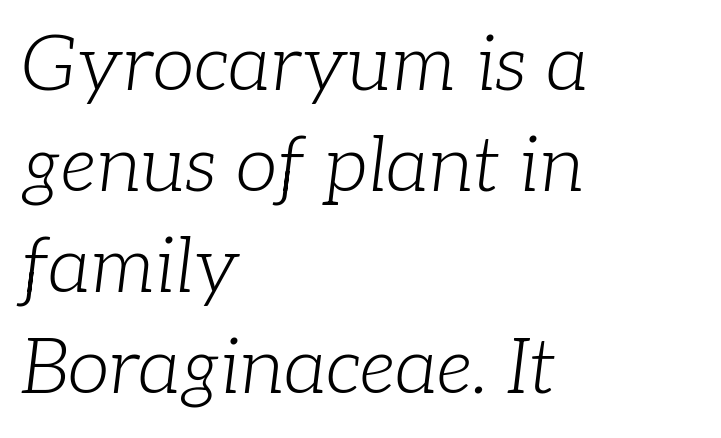
{"serif": "yes", "italic": "yes", "lean": "right", "slant_degrees": 7, "bold": "no", "weight": "light", "width": "normal", "stroke_contrast": "low", "x_height": "medium", "monospaced": "no", "underline": "no", "align": "left", "line_spacing": "normal", "line_spacing_ratio": 1.33, "letter_spacing": "normal", "letter_spacing_em": 0.0, "glyph_px": 76}
